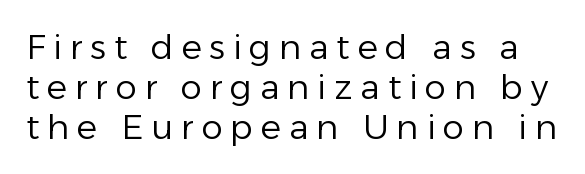
The font's upright variant was chosen for this text. Character widths vary here, with narrow letters taking less room than wide ones. The passage shown has open, widely tracked lettering throughout. The gap between lines stays unmarked. What kind of face is this? One without serifs — a sans.
